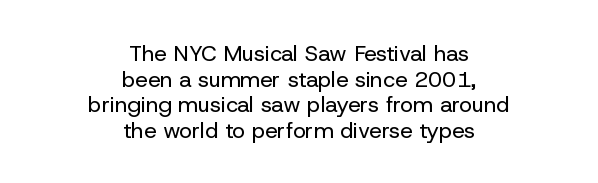
{"italic": "no", "bold": "no", "underline": "no", "align": "center", "line_spacing_ratio": 1.16, "letter_spacing": "normal", "letter_spacing_em": 0.0, "glyph_px": 22}
